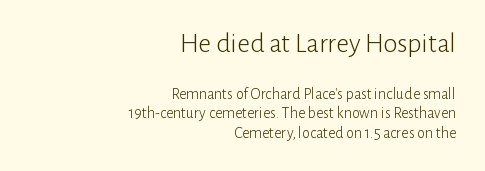
The image shows 28 px light sans-serif type, upright; set right-aligned, line spacing 1.22x, normal letter spacing, not underlined; the first (top) block is 1.75x larger; low stroke contrast and a medium x-height.
